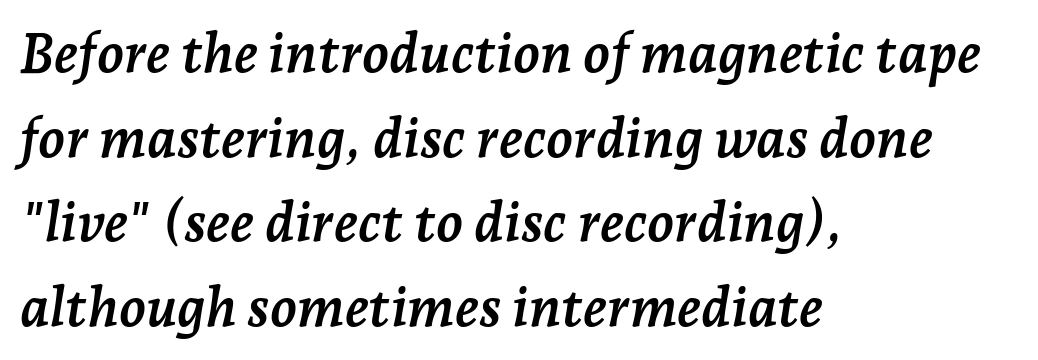
Q: Is the text bold? A: Yes.
Q: Is the text italic (slanted)? A: Yes, it leans right by about 7 degrees.
Q: Is the typeface a serif or a sans-serif typeface? A: Serif.
Q: Is the text underlined? A: No.
Q: How is the paragraph aligned? A: Left-aligned.
Q: Is the spacing between letters normal or unusually wide? A: Normal.
Q: Is the spacing between lines tight, normal or loose? A: Normal.
Q: Width (condensed, normal, or wide)? A: Normal.
Q: Stroke contrast? A: Low.
Q: x-height? A: Medium.
Q: Monospaced? A: No.
